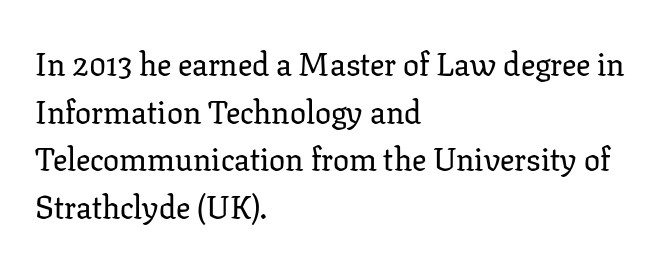
Short and long lines alike share a common starting point at left. Examine the stroke ends and you'll spot serifs. These lines are rendered in a variable-pitch font. Between one letter and the next there's only the usual sliver of space. The strip under each line holds only bare page.
